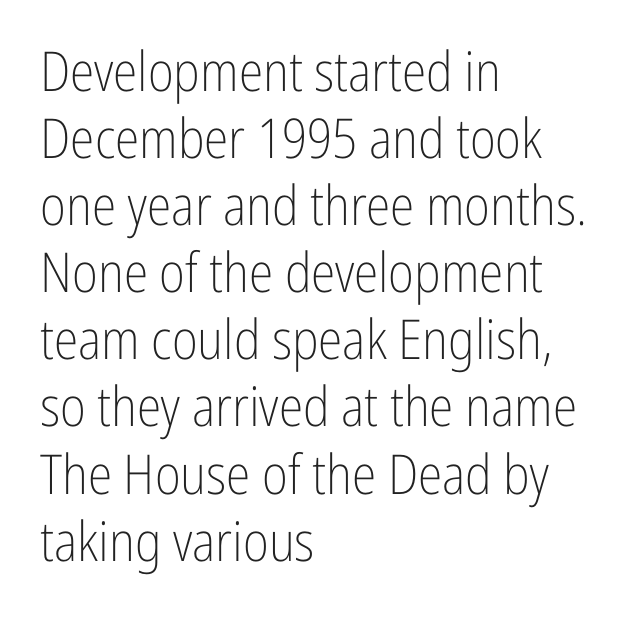
Q: Is the text bold? A: No.
Q: Is the text italic (slanted)? A: No, it is upright.
Q: Is the typeface a serif or a sans-serif typeface? A: Sans-serif.
Q: Is the text underlined? A: No.
Q: How is the paragraph aligned? A: Left-aligned.
Q: Is the spacing between letters normal or unusually wide? A: Normal.
Q: Width (condensed, normal, or wide)? A: Condensed.
Q: Stroke contrast? A: Low.
Q: x-height? A: Medium.
Q: Monospaced? A: No.
